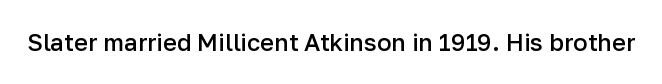
Quick note: underline off. Rendered with straight, roman letterforms. Each word holds together tightly as a unit, with standard inter-letter gaps. Slightly chunky letters — semibold, I'd say, not full bold.
